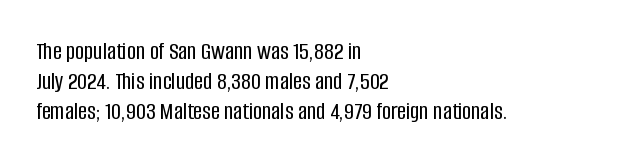
Q: Is the text italic (slanted)? A: No, it is upright.
Q: Is the text underlined? A: No.
Q: How is the paragraph aligned? A: Left-aligned.
Q: Is the spacing between letters normal or unusually wide? A: Normal.
